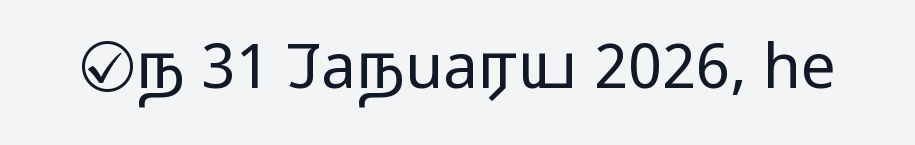
Q: Is the text bold? A: No.
Q: Is the text italic (slanted)? A: No, it is upright.
Q: Is the typeface a serif or a sans-serif typeface? A: Sans-serif.
Q: Is the text underlined? A: No.
Q: Is the spacing between letters normal or unusually wide? A: Normal.
Q: Width (condensed, normal, or wide)? A: Wide.
Q: Stroke contrast? A: Low.
Q: x-height? A: Medium.
Q: Monospaced? A: No.
